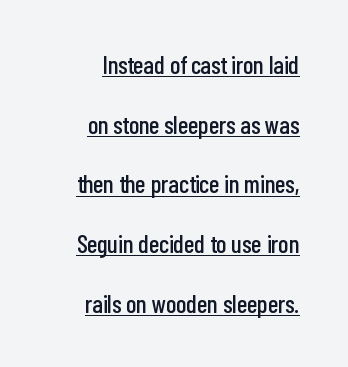
Q: Is the text italic (slanted)? A: No, it is upright.
Q: Is the text underlined? A: Yes.
Q: How is the paragraph aligned? A: Right-aligned.
Q: Is the spacing between letters normal or unusually wide? A: Normal.
Q: Is the spacing between lines tight, normal or loose? A: Loose.
